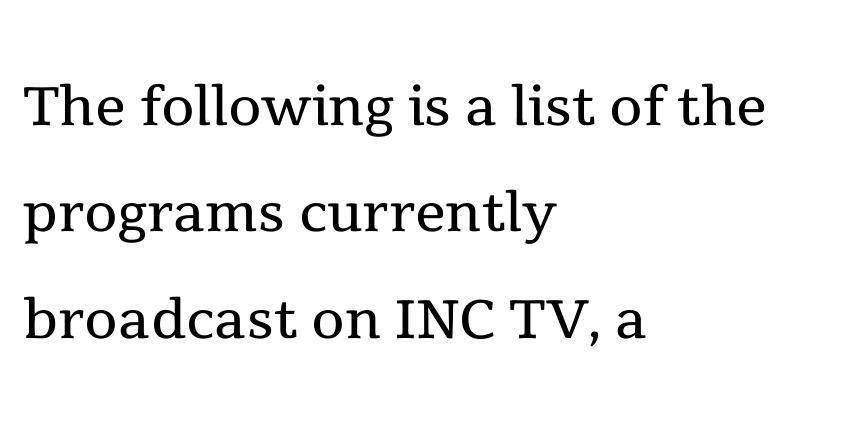
{"serif": "yes", "italic": "no", "bold": "no", "weight": "regular", "width": "normal", "x_height": "medium", "monospaced": "no", "underline": "no", "align": "left", "line_spacing": "normal", "line_spacing_ratio": 1.38, "letter_spacing": "normal", "letter_spacing_em": 0.0, "glyph_px": 77}
